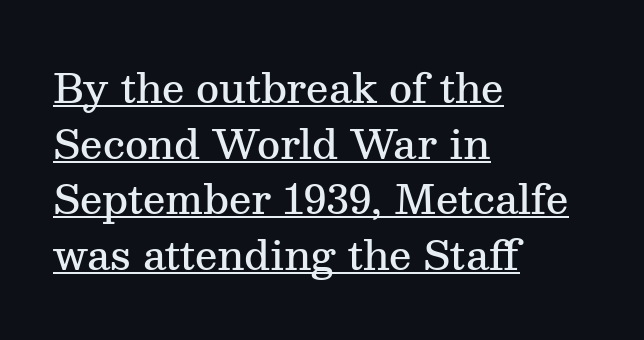
Horizontal bands of white between lines are of average thickness. Examine the stroke ends and you'll spot serifs. Character widths vary here, with narrow letters taking less room than wide ones. The glyphs have the mass of a demibold cut, below bold. The lettering stays uniformly vertical, giving the passage a roman look. Caption: standard tracking, unaltered.
